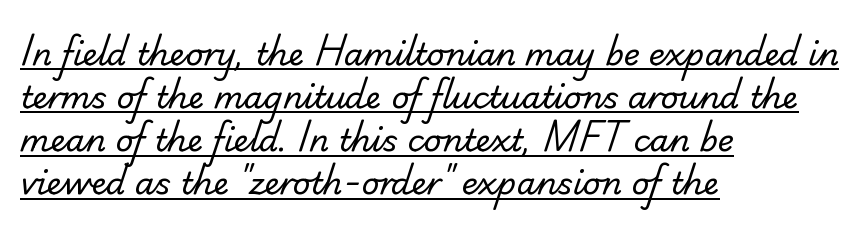
Q: Is the text bold? A: No.
Q: Is the typeface a serif or a sans-serif typeface? A: Sans-serif.
Q: Is the text underlined? A: Yes.
Q: How is the paragraph aligned? A: Left-aligned.
Q: Is the spacing between letters normal or unusually wide? A: Normal.
Q: Is the spacing between lines tight, normal or loose? A: Normal.
Q: Width (condensed, normal, or wide)? A: Normal.
Q: Stroke contrast? A: Low.
Q: x-height? A: Small.
Q: Monospaced? A: No.
